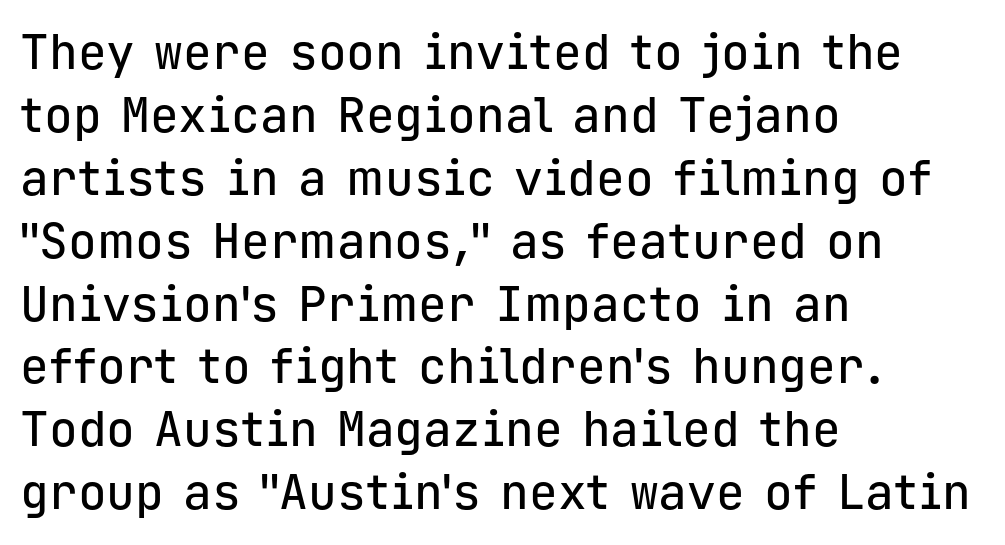
The image shows 48 px sans-serif type, upright, monospaced; set left-aligned, normal line spacing (1.31x), normal letter spacing, not underlined; low stroke contrast and a medium x-height.
